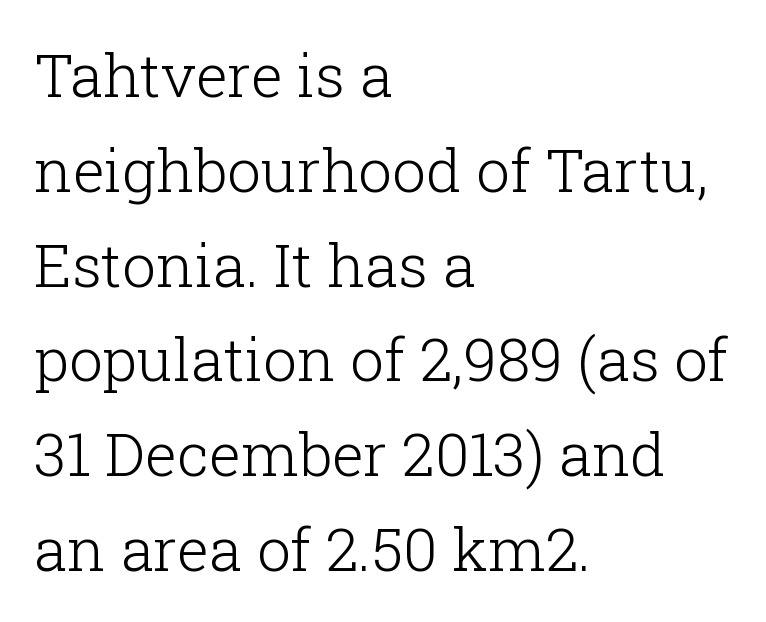
Horizontal alignment here is leftward, the default for most running prose. The rendering keeps characters at their native spacing. A serif font was chosen for this passage. How would I describe the line gaps? Plain and ordinary. The area under the type is left untouched. Do the letters lean? They stand straight.
